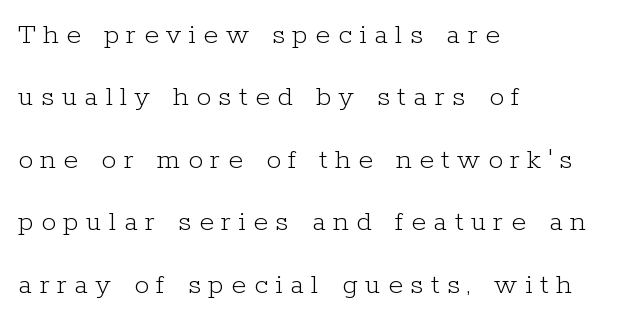
The image shows 30 px light serif type, upright; set left-aligned, loose line spacing (2.08x), unusually wide letter spacing (+0.25 em), not underlined; low stroke contrast and a medium x-height.
